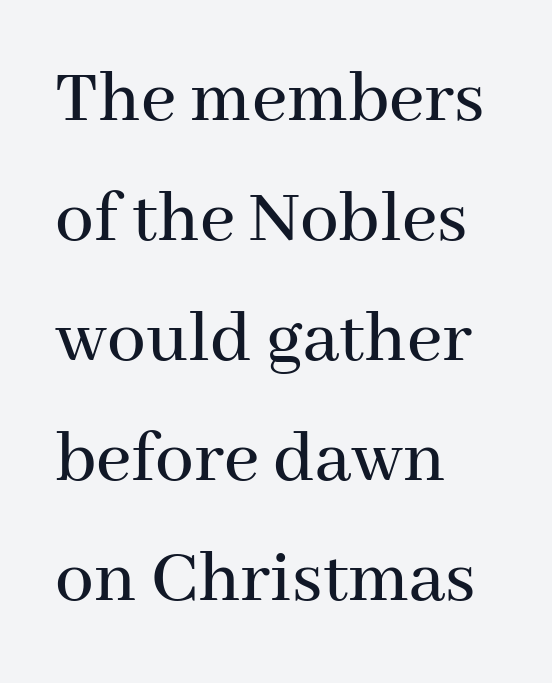
Q: Is the text italic (slanted)? A: No, it is upright.
Q: Is the typeface a serif or a sans-serif typeface? A: Serif.
Q: Is the text underlined? A: No.
Q: How is the paragraph aligned? A: Left-aligned.
Q: Is the spacing between letters normal or unusually wide? A: Normal.
Q: Is the spacing between lines tight, normal or loose? A: Normal.
Q: Width (condensed, normal, or wide)? A: Normal.
Q: Stroke contrast? A: Medium.
Q: x-height? A: Medium.
Q: Monospaced? A: No.
